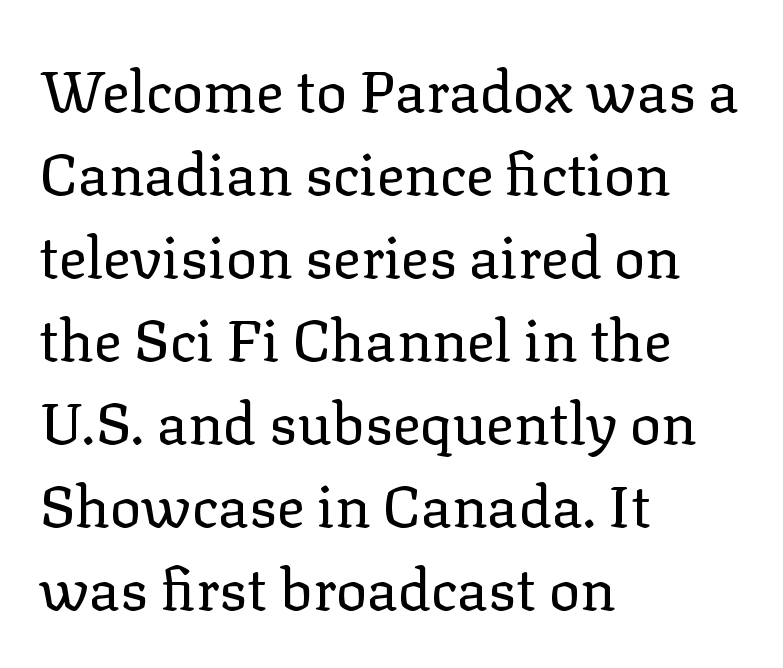
Heaviness? Minimal to ordinary, like unemphasized prose. Honestly, there is no underline to notice here at all. Leading matches the norm, producing a regular column. How are the letters spaced? Ordinarily, with no added tracking. Look at the bottom of the vertical strokes: they flare into serifs here. Do the letters lean? They stand straight.
